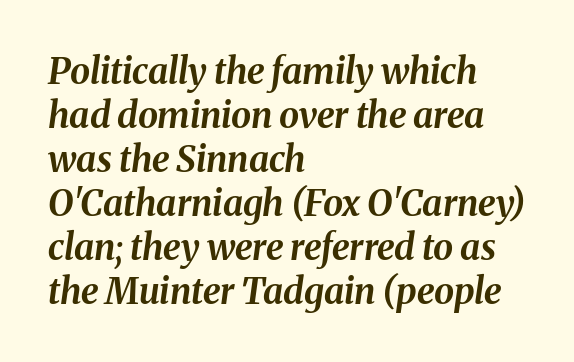
{"italic": "yes", "lean": "right", "slant_degrees": 8, "bold": "yes", "weight": "bold", "width": "normal", "stroke_contrast": "medium", "x_height": "medium", "monospaced": "no", "underline": "no", "align": "left", "line_spacing_ratio": 1.22, "letter_spacing": "normal", "letter_spacing_em": 0.0, "glyph_px": 36}
